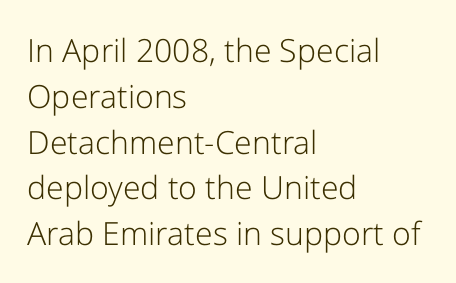
The image shows 32 px light sans-serif type, upright; set left-aligned, normal line spacing (1.43x), normal letter spacing, not underlined; low stroke contrast and a medium x-height.
